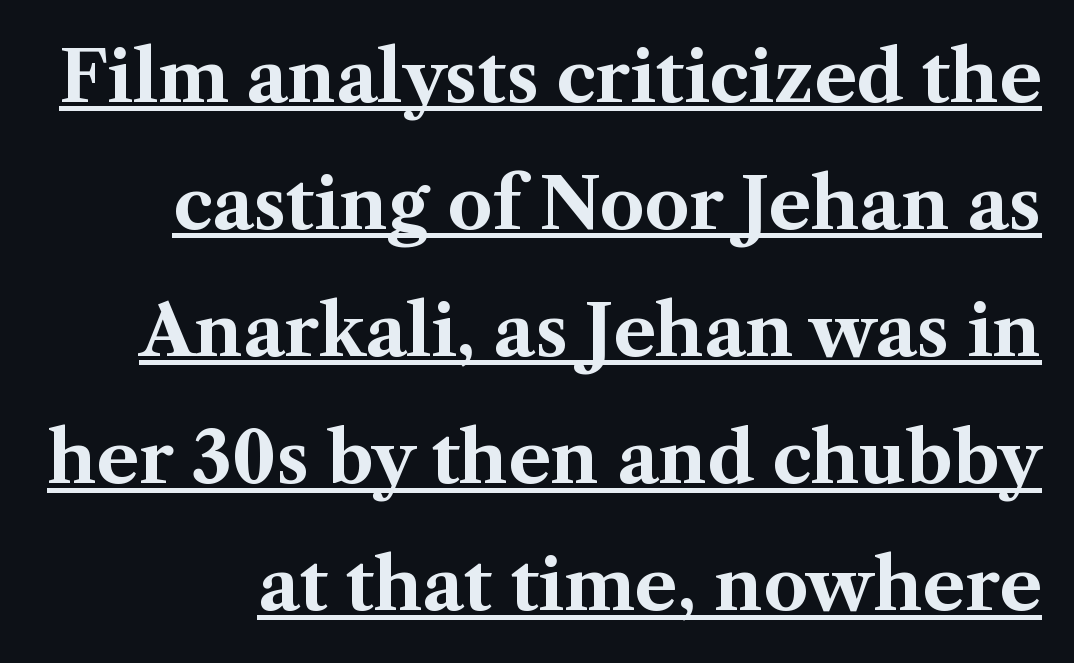
{"serif": "yes", "italic": "no", "bold": "yes", "weight": "bold", "width": "normal", "stroke_contrast": "medium", "x_height": "medium", "monospaced": "no", "underline": "yes", "line_spacing_ratio": 1.79, "letter_spacing": "normal", "letter_spacing_em": 0.0, "glyph_px": 71}
